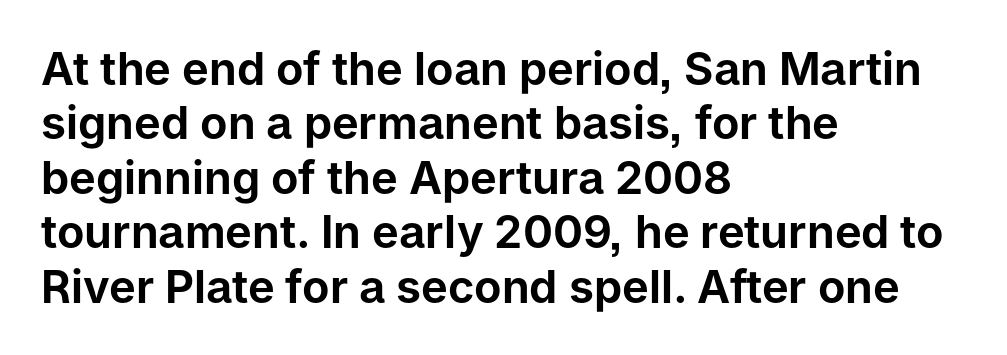
The face used here is proportionally spaced, like ordinary book or web type. Classification — sans serif. Posture: straight, roman, zero tilt. Compared with typical body copy, the letter spacing here is the same. Anything drawn beneath the words? Only blank space. Reading down the block, your eye returns to a fixed left position each line.
